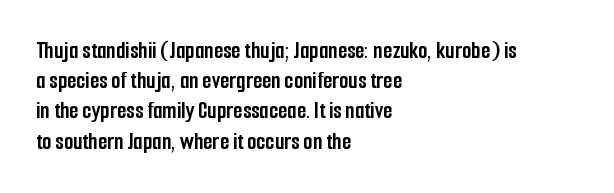
Q: Is the text bold? A: Yes.
Q: Is the text italic (slanted)? A: No, it is upright.
Q: Is the text underlined? A: No.
Q: How is the paragraph aligned? A: Left-aligned.
Q: Is the spacing between letters normal or unusually wide? A: Normal.
Q: Is the spacing between lines tight, normal or loose? A: Normal.
